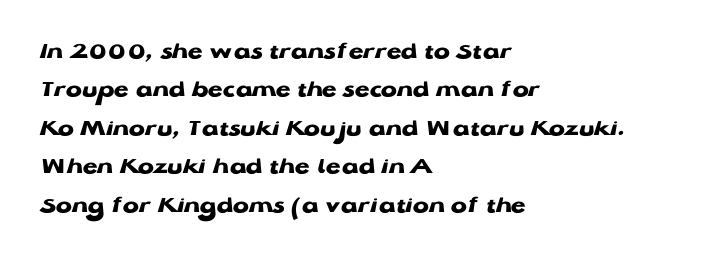
Check the space under the baseline: it is left empty. A classic flush-left, rag-right setting is used for this passage. These lines sit exactly where default settings would place them. Students, note that the glyphs here touch the page at normal intervals. The type sits square on the baseline with zero lean.
